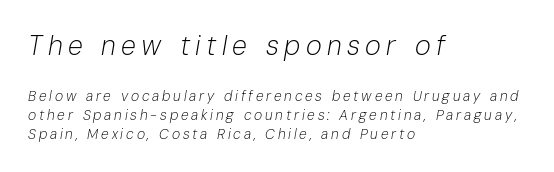
Tall strokes in this sample are angled rather than plumb. Summary of vertical rhythm: regular, with standard interline spacing. These glyphs show unthickened strokes, regular width or finer. Clear beneath every line of the passage. Horizontally, the lines are justified to the leading edge only.
